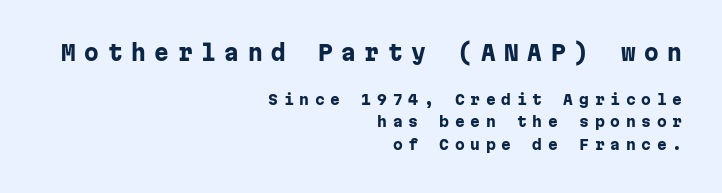
The image shows 21 px bold type, upright; set right-aligned, normal line spacing (1.61x), unusually wide letter spacing (+0.41 em), not underlined; the first (top) block is 1.5x larger.
